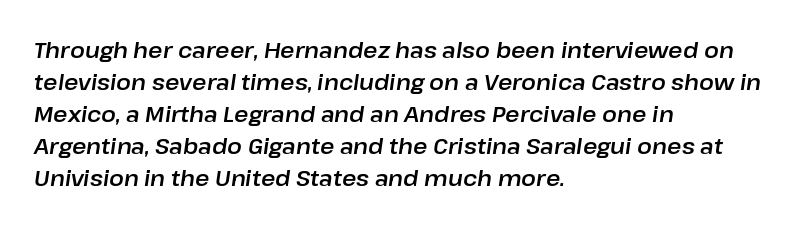
One-word summary of the alignment: left. Does the lettering tilt? It does — this is italic. This sample keeps an unexceptional amount of space between lines. Nothing unusual about the tracking: characters are spaced as the font intends. The words here are not underlined.
